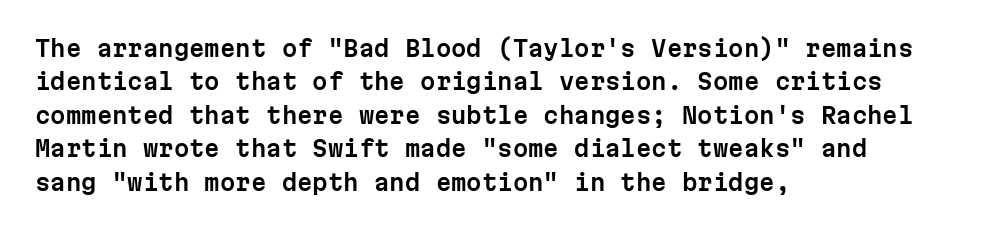
{"italic": "no", "underline": "no", "align": "left", "line_spacing": "normal", "line_spacing_ratio": 1.52, "letter_spacing": "normal", "letter_spacing_em": 0.0, "glyph_px": 22}
